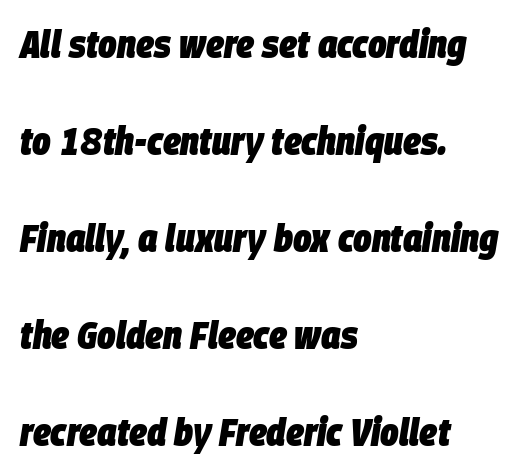
Q: Is the text bold? A: Yes.
Q: Is the text italic (slanted)? A: Yes, it leans right by about 9 degrees.
Q: Is the text underlined? A: No.
Q: How is the paragraph aligned? A: Left-aligned.
Q: Is the spacing between letters normal or unusually wide? A: Normal.
Q: Is the spacing between lines tight, normal or loose? A: Loose.
Q: Width (condensed, normal, or wide)? A: Condensed.
Q: Stroke contrast? A: Low.
Q: x-height? A: Large.
Q: Monospaced? A: No.
